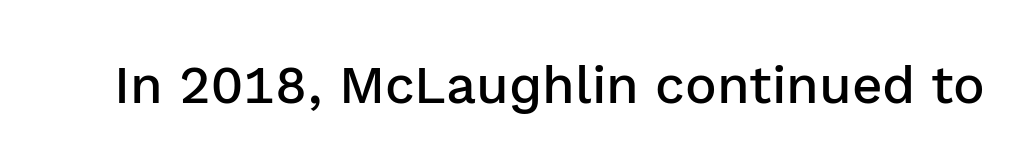
{"serif": "no", "italic": "no", "bold": "semi", "weight": "semibold", "width": "normal", "stroke_contrast": "low", "x_height": "medium", "monospaced": "no", "underline": "no", "letter_spacing": "normal", "letter_spacing_em": 0.0, "glyph_px": 53}
